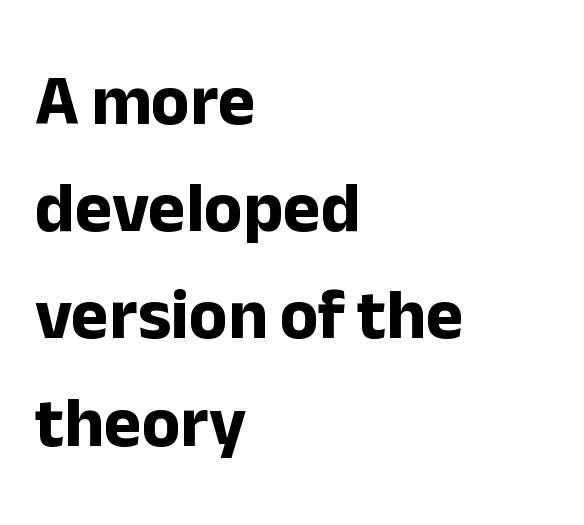
{"serif": "no", "italic": "no", "bold": "yes", "weight": "bold", "width": "normal", "stroke_contrast": "low", "x_height": "medium", "monospaced": "no", "underline": "no", "align": "left", "line_spacing": "normal", "line_spacing_ratio": 1.51, "letter_spacing": "normal", "letter_spacing_em": 0.0, "glyph_px": 71}
